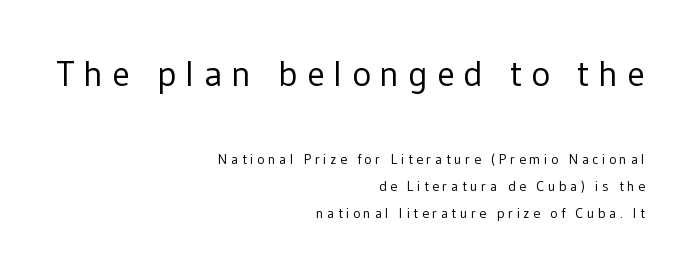
The image shows 36 px regular-weight sans-serif type, upright; set right-aligned, loose line spacing (1.94x), unusually wide letter spacing (+0.25 em), not underlined; the first (top) block is 2.57x larger; low stroke contrast and a medium x-height.
